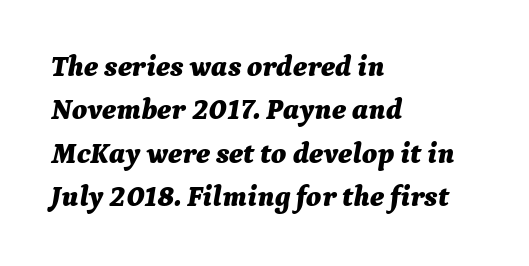
The image shows 29 px bold type, italic (leaning right); set left-aligned, normal line spacing (1.5x), normal letter spacing, not underlined; medium stroke contrast and a medium x-height.
